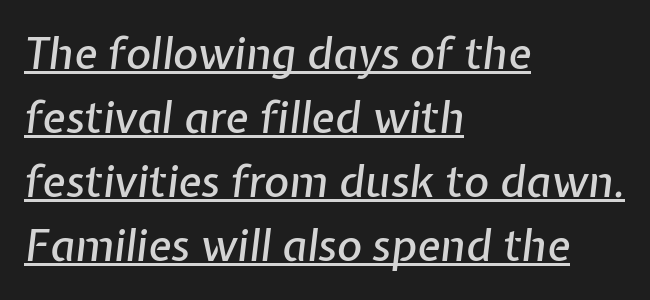
The rag falls on the right side of this text block. Observe the ordinary spacing: letters are neighbours, not strangers. A typographer would call this underscored text. In terms of leading, this rendering sits right in the middle. Quick note: italic.
